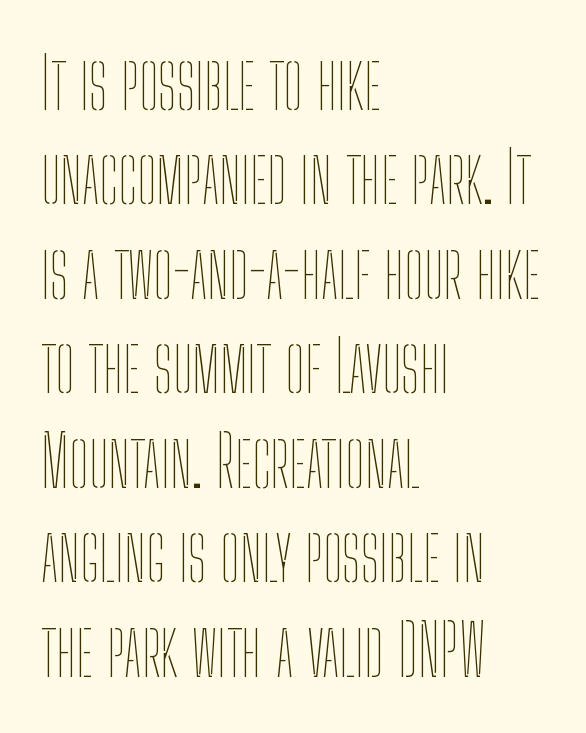
The image shows 70 px thin, condensed type, upright; set left-aligned, normal line spacing (1.35x), normal letter spacing, not underlined; low stroke contrast and a medium x-height.
